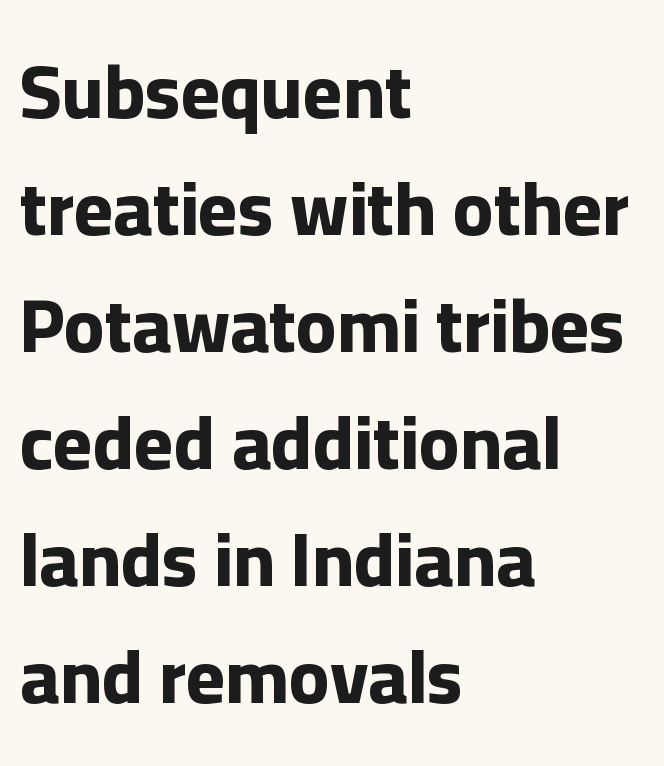
Q: Is the text bold? A: Yes.
Q: Is the text italic (slanted)? A: No, it is upright.
Q: Is the typeface a serif or a sans-serif typeface? A: Sans-serif.
Q: Is the text underlined? A: No.
Q: How is the paragraph aligned? A: Left-aligned.
Q: Is the spacing between letters normal or unusually wide? A: Normal.
Q: Is the spacing between lines tight, normal or loose? A: Normal.
Q: Width (condensed, normal, or wide)? A: Normal.
Q: Stroke contrast? A: Low.
Q: x-height? A: Medium.
Q: Monospaced? A: No.
